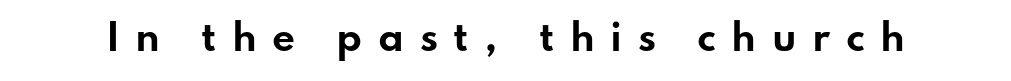
Glance below the letters and you will spot only blank space. Characters follow at a spacing far wider than the type designer built in. The typography opts for an upright posture over an oblique one. Here the designer chose a conventional face with non-uniform glyph widths. The font is running at its bold setting. Serif or sans? Sans — the stroke terminals are bare.
